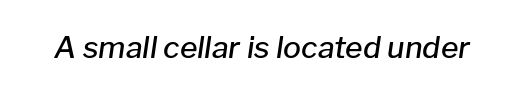
The specimen reads as italic at a glance. Each word holds together tightly as a unit, with standard inter-letter gaps. Looks like regular typesetting: each glyph gets only the width it needs. Compared with an ordinary text face, these strokes are moderately heavier — a semibold.
